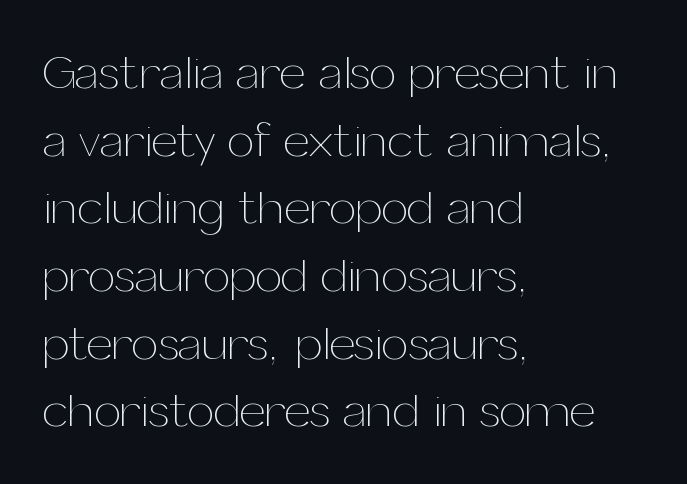
{"italic": "no", "bold": "no", "weight": "thin", "width": "normal", "stroke_contrast": "medium", "x_height": "medium", "monospaced": "no", "underline": "no", "align": "left", "line_spacing": "normal", "line_spacing_ratio": 1.41, "letter_spacing": "normal", "letter_spacing_em": 0.0, "glyph_px": 48}
